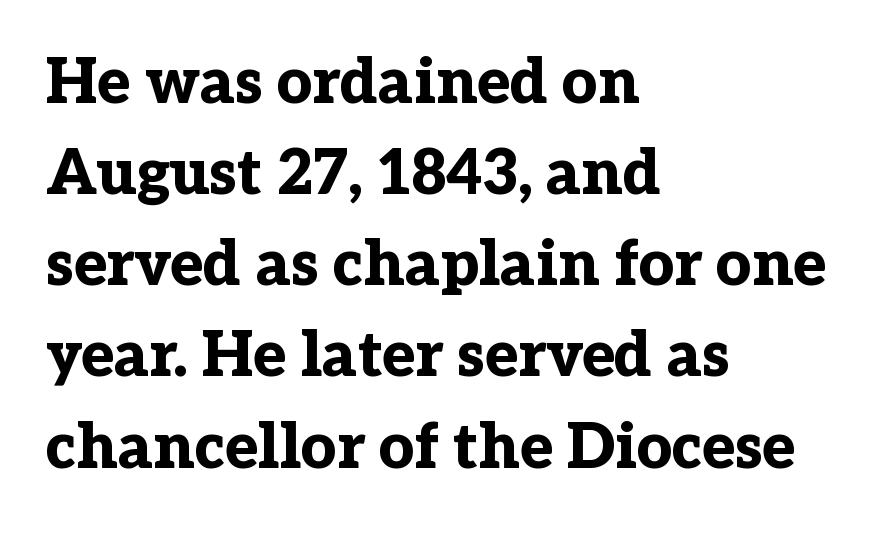
The rag falls on the right side of this text block. What kind of face is this? One with serifs. Check the space under the baseline: it is left empty. What weight is shown? A full bold with thick strokes. If you drew a line through each stem, it would be perfectly vertical.
